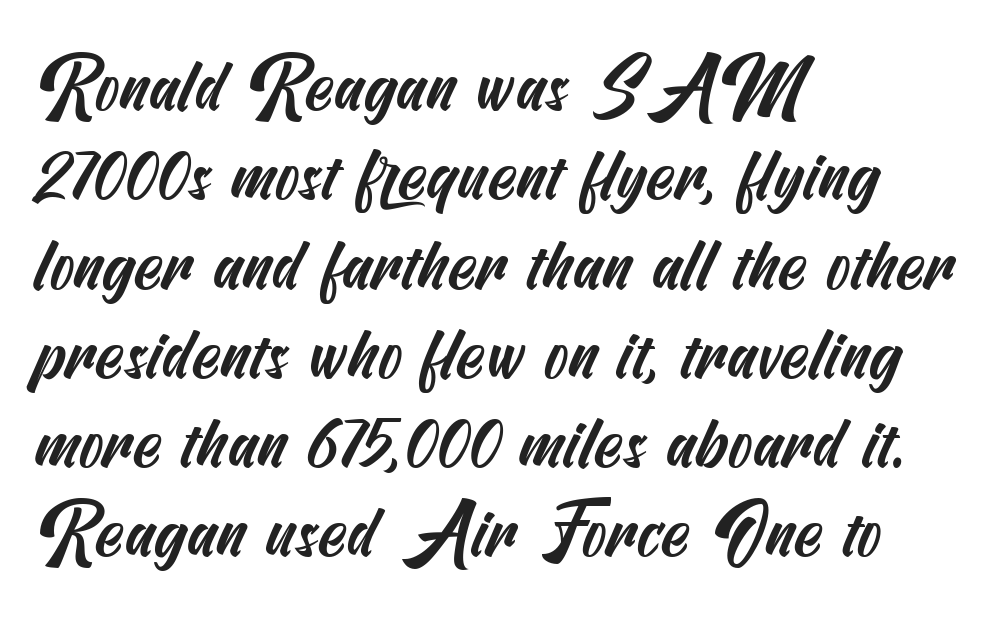
The image shows 72 px condensed sans-serif type; set left-aligned, line spacing 1.24x, normal letter spacing, not underlined; medium stroke contrast and a small x-height.
